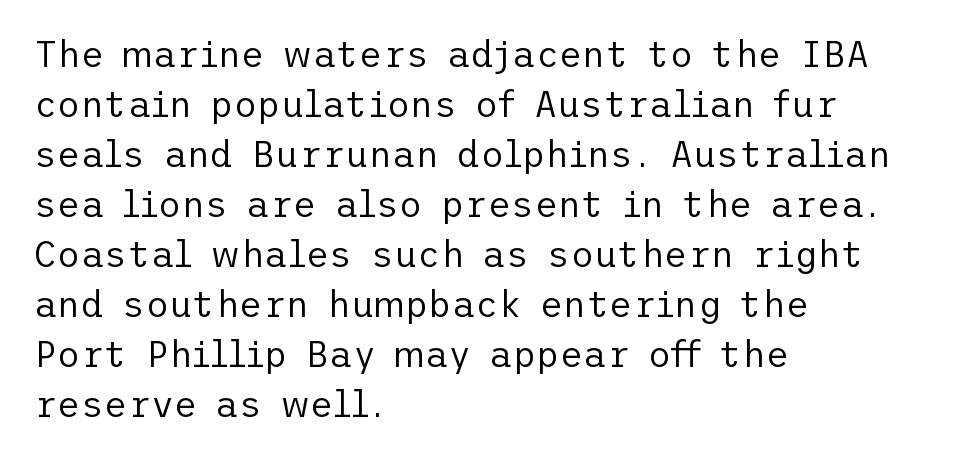
The typesetter chose a ragged-right arrangement here. Underlining? Definitely not there. This sample uses plain, unmodified letter spacing. The lettering holds an erect, upright posture throughout. The type family on display is of the sans-serif kind. Interline gaps are of average width in this sample.
